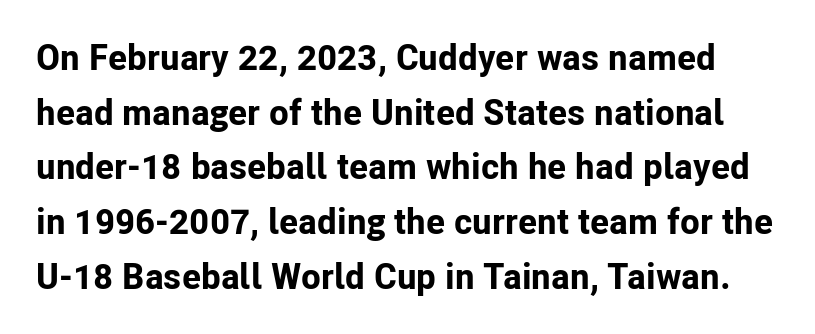
Q: Is the text bold? A: Yes.
Q: Is the text italic (slanted)? A: No, it is upright.
Q: Is the typeface a serif or a sans-serif typeface? A: Sans-serif.
Q: Is the text underlined? A: No.
Q: Is the spacing between letters normal or unusually wide? A: Normal.
Q: Is the spacing between lines tight, normal or loose? A: Normal.
Q: Width (condensed, normal, or wide)? A: Normal.
Q: Stroke contrast? A: Low.
Q: x-height? A: Medium.
Q: Monospaced? A: No.
